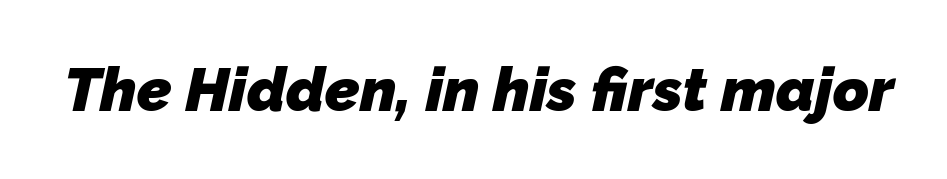
Q: Is the text bold? A: Yes.
Q: Is the typeface a serif or a sans-serif typeface? A: Sans-serif.
Q: Is the text underlined? A: No.
Q: Is the spacing between letters normal or unusually wide? A: Normal.
Q: Width (condensed, normal, or wide)? A: Normal.
Q: Stroke contrast? A: Low.
Q: x-height? A: Medium.
Q: Monospaced? A: No.
